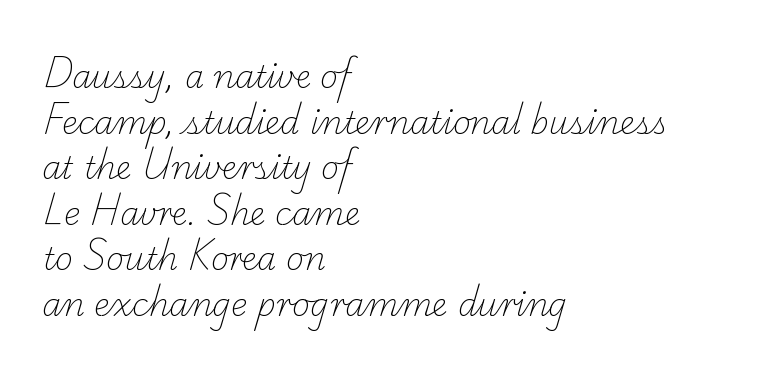
{"serif": "yes", "bold": "no", "weight": "light", "width": "normal", "stroke_contrast": "low", "x_height": "small", "monospaced": "no", "underline": "no", "align": "left", "line_spacing": "normal", "line_spacing_ratio": 1.47, "letter_spacing": "normal", "letter_spacing_em": 0.0, "glyph_px": 31}
